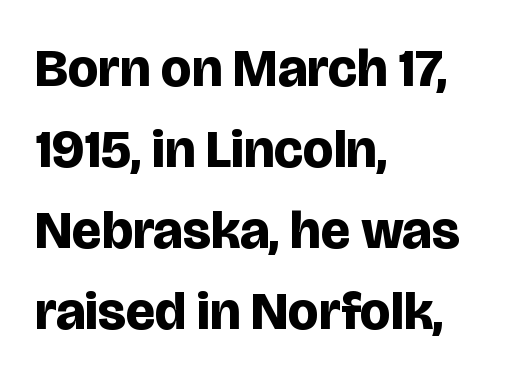
{"serif": "no", "italic": "no", "bold": "yes", "weight": "bold", "width": "normal", "stroke_contrast": "low", "x_height": "large", "monospaced": "no", "underline": "no", "align": "left", "line_spacing": "normal", "line_spacing_ratio": 1.5, "letter_spacing": "normal", "letter_spacing_em": 0.0, "glyph_px": 54}
